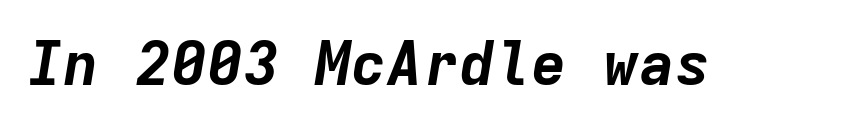
Any mark beneath the type? The region is blank. The text carries the slant typical of an italic or oblique font. In terms of letterspacing, this is plain default setting. Strokes here are thick enough to call this a true bold. Think of a typewriter: that constant character pitch is what you see here.
